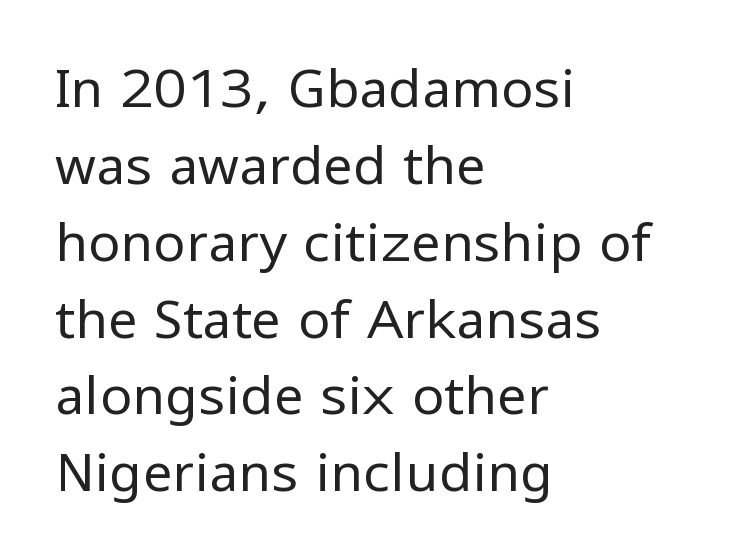
The image shows 53 px regular-weight sans-serif type, upright; set left-aligned, normal line spacing (1.45x), normal letter spacing, not underlined; low stroke contrast and a medium x-height.
